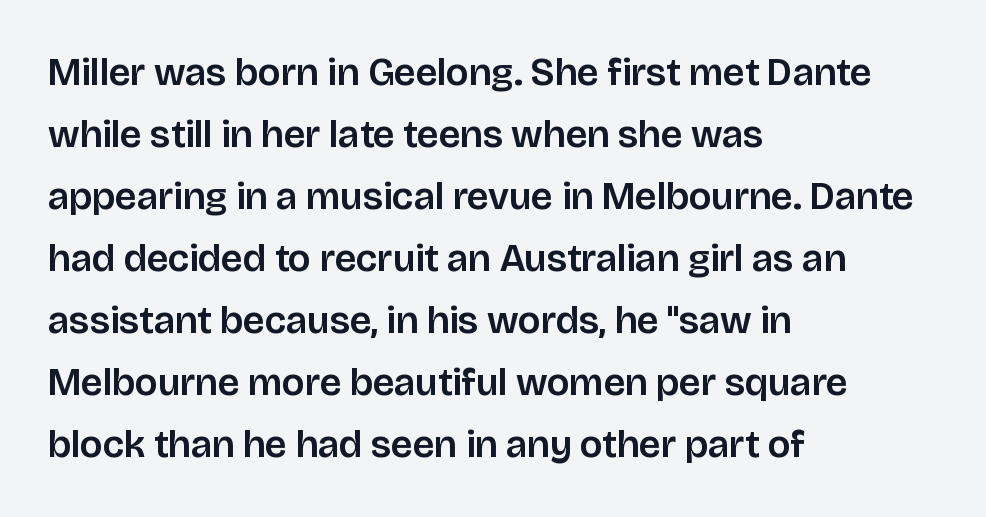
Q: Is the text italic (slanted)? A: No, it is upright.
Q: Is the typeface a serif or a sans-serif typeface? A: Sans-serif.
Q: Is the text underlined? A: No.
Q: How is the paragraph aligned? A: Left-aligned.
Q: Is the spacing between letters normal or unusually wide? A: Normal.
Q: Is the spacing between lines tight, normal or loose? A: Normal.
Q: Width (condensed, normal, or wide)? A: Normal.
Q: Stroke contrast? A: Low.
Q: x-height? A: Large.
Q: Monospaced? A: No.
